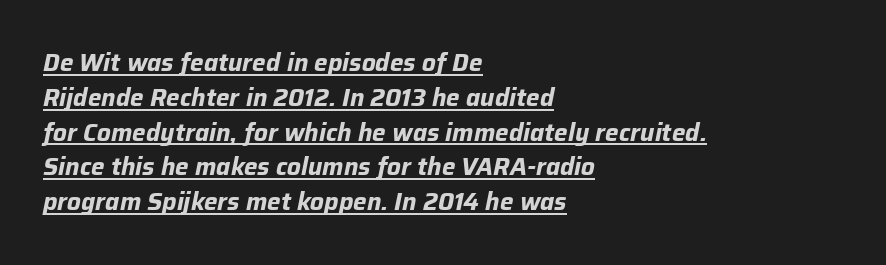
{"italic": "yes", "lean": "right", "slant_degrees": 12, "bold": "yes", "underline": "yes", "align": "left", "line_spacing": "normal", "line_spacing_ratio": 1.45, "letter_spacing": "normal", "letter_spacing_em": 0.0, "glyph_px": 24}
